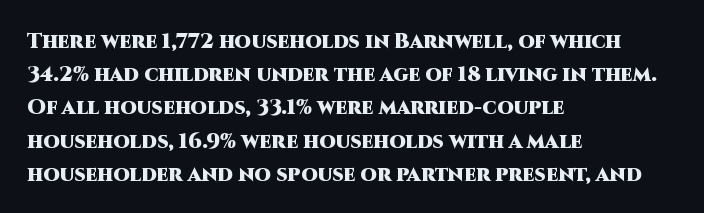
{"italic": "no", "bold": "yes", "underline": "no", "align": "left", "line_spacing": "normal", "line_spacing_ratio": 1.58, "letter_spacing": "normal", "letter_spacing_em": 0.0, "glyph_px": 21}
